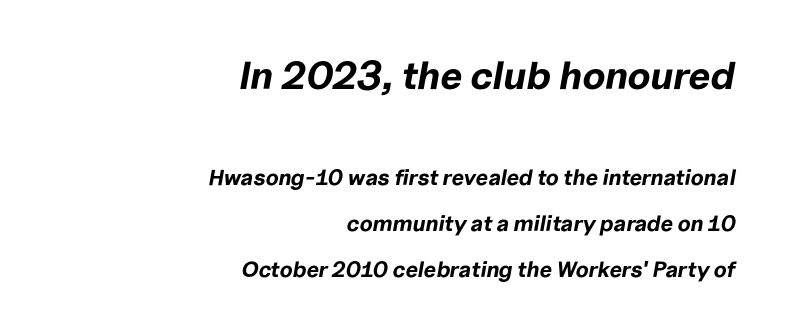
Spacing verdict: proportional, widths tailored to each character. The typesetting leans heavy: a genuine bold. The text block is weighted toward the right margin, trailing off unevenly leftward. Rows of type keep a wide berth in the vertical direction. Rendered with sloped, italic letterforms.
